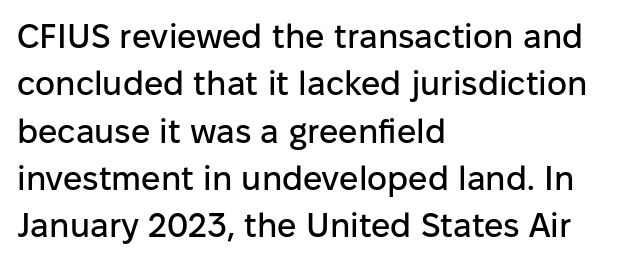
The image shows 34 px sans-serif type, upright; set left-aligned, normal line spacing (1.39x), normal letter spacing, not underlined; low stroke contrast and a medium x-height.
